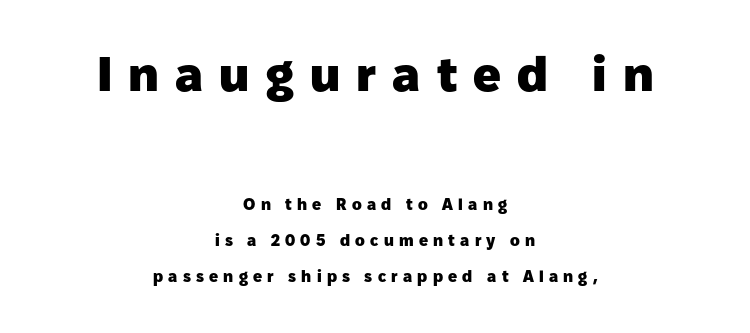
{"serif": "no", "italic": "no", "bold": "yes", "weight": "heavy", "width": "normal", "stroke_contrast": "low", "x_height": "medium", "monospaced": "no", "underline": "no", "align": "center", "line_spacing": "loose", "line_spacing_ratio": 2.25, "letter_spacing": "wide", "letter_spacing_em": 0.33, "larger_block": "first", "size_ratio": 3.06, "glyph_px": 49}
